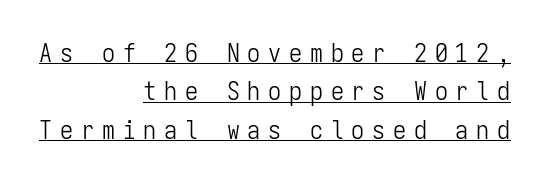
The image shows 26 px text type, upright; set right-aligned, normal line spacing (1.48x), unusually wide letter spacing (+0.3 em), underlined.
